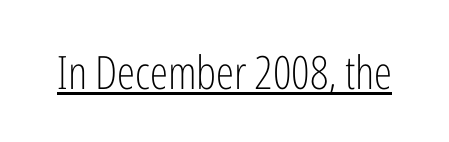
Q: Is the text bold? A: No.
Q: Is the text italic (slanted)? A: No, it is upright.
Q: Is the typeface a serif or a sans-serif typeface? A: Sans-serif.
Q: Is the text underlined? A: Yes.
Q: Is the spacing between letters normal or unusually wide? A: Normal.
Q: Width (condensed, normal, or wide)? A: Condensed.
Q: Stroke contrast? A: Low.
Q: x-height? A: Medium.
Q: Monospaced? A: No.
